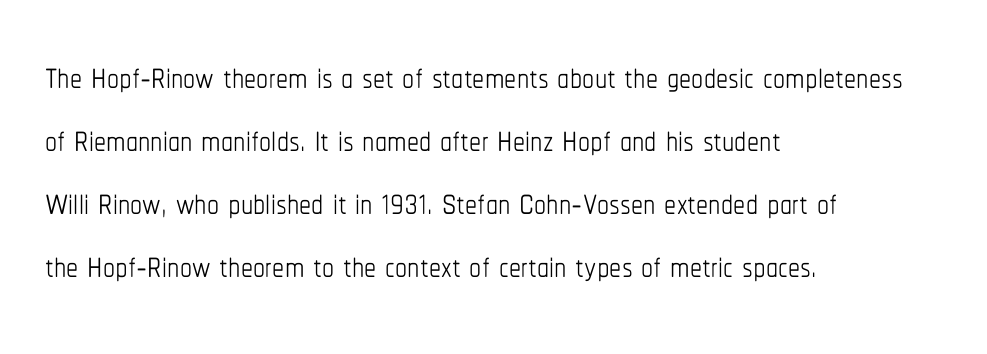
The image shows 48 px thin, condensed type, upright; set left-aligned, normal line spacing (1.31x), normal letter spacing, not underlined; low stroke contrast and a medium x-height.
